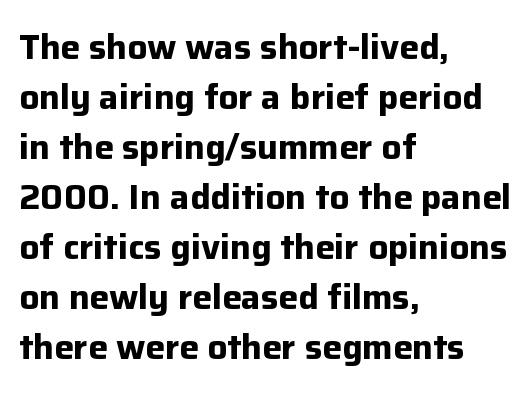
Q: Is the text bold? A: Yes.
Q: Is the text italic (slanted)? A: No, it is upright.
Q: Is the typeface a serif or a sans-serif typeface? A: Sans-serif.
Q: Is the text underlined? A: No.
Q: How is the paragraph aligned? A: Left-aligned.
Q: Is the spacing between letters normal or unusually wide? A: Normal.
Q: Is the spacing between lines tight, normal or loose? A: Normal.
Q: Width (condensed, normal, or wide)? A: Normal.
Q: Stroke contrast? A: Low.
Q: x-height? A: Medium.
Q: Monospaced? A: No.
